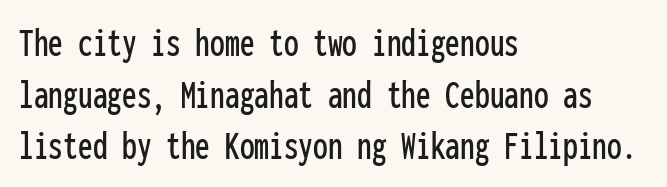
Q: Is the text italic (slanted)? A: No, it is upright.
Q: Is the typeface a serif or a sans-serif typeface? A: Sans-serif.
Q: Is the text underlined? A: No.
Q: How is the paragraph aligned? A: Left-aligned.
Q: Is the spacing between letters normal or unusually wide? A: Normal.
Q: Width (condensed, normal, or wide)? A: Condensed.
Q: Stroke contrast? A: Low.
Q: x-height? A: Medium.
Q: Monospaced? A: Yes.
